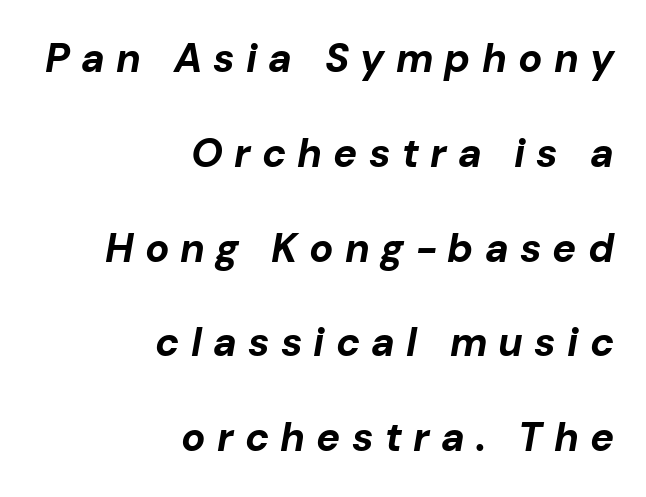
{"italic": "yes", "lean": "right", "slant_degrees": 10, "bold": "yes", "weight": "bold", "width": "normal", "stroke_contrast": "low", "x_height": "medium", "monospaced": "no", "underline": "no", "align": "right", "line_spacing": "loose", "line_spacing_ratio": 2.37, "letter_spacing": "wide", "letter_spacing_em": 0.28, "glyph_px": 40}
